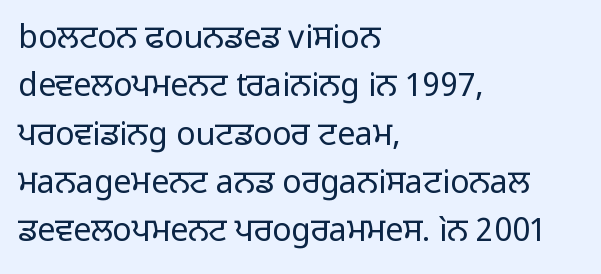
The rendering anchors every line to the left-hand side. Weight: regular or lighter. No italicization has been applied; the sample stays upright. Unlike a traditional serif, this face leaves its strokes unadorned. Underline: absent. Spacing verdict: proportional, widths tailored to each character.
